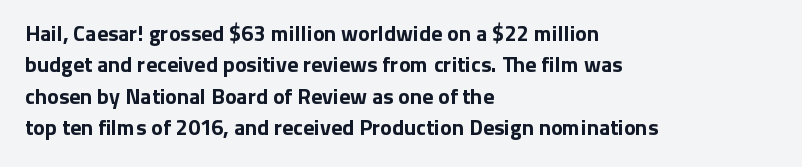
{"italic": "no", "bold": "yes", "underline": "no", "align": "left", "line_spacing": "normal", "line_spacing_ratio": 1.43, "letter_spacing": "normal", "letter_spacing_em": 0.0, "glyph_px": 22}
